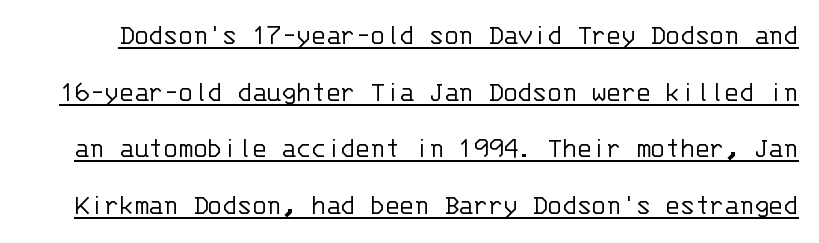
The image shows 30 px light sans-serif type, upright, monospaced; set line spacing 1.89x, normal letter spacing, underlined; low stroke contrast and a large x-height.
